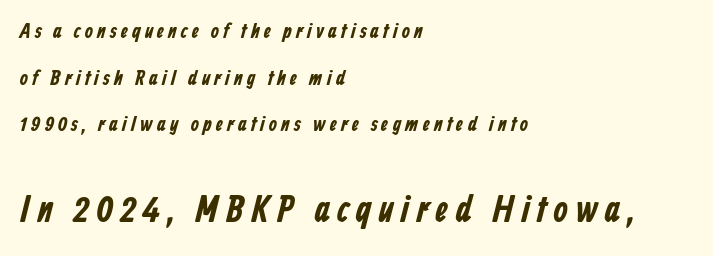
The image shows 37 px condensed sans-serif type; set left-aligned, loose line spacing (2.22x), not underlined; the second (bottom) block is 1.76x larger; low stroke contrast and a medium x-height.
